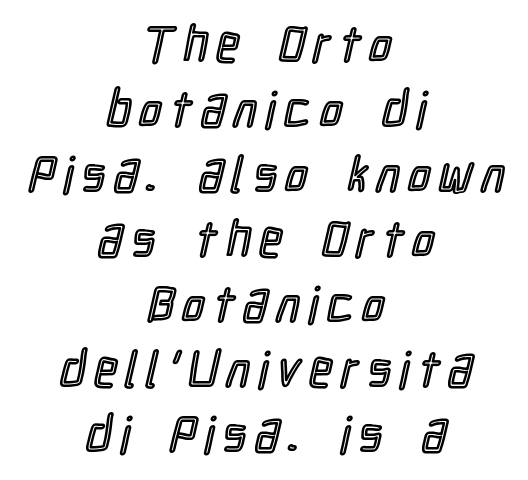
{"width": "condensed", "x_height": "medium", "monospaced": "no", "underline": "no", "align": "center", "line_spacing": "normal", "line_spacing_ratio": 1.3, "glyph_px": 50}
